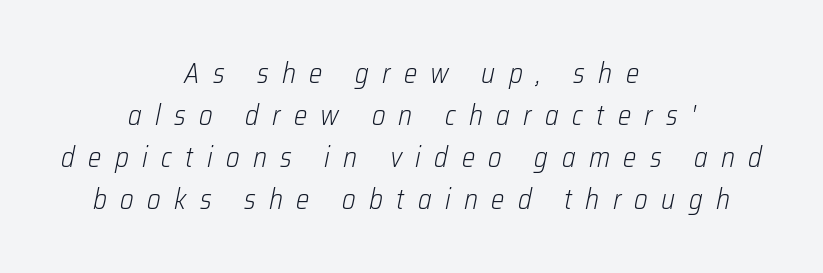
This sample has the flowing, uneven cadence of proportional lettering. Regular leading. The compositor balanced each line on the midline. The area under the type is left untouched. The passage shown is not bold in any degree.
